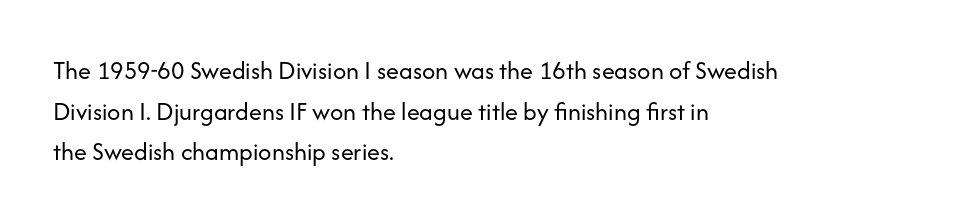
The zone under the glyphs is completely vacant. Letters have the restrained weight of plain body copy at most. Line beginnings align vertically; line endings do not. The gaps between neighbouring characters are ordinary and unremarkable.
